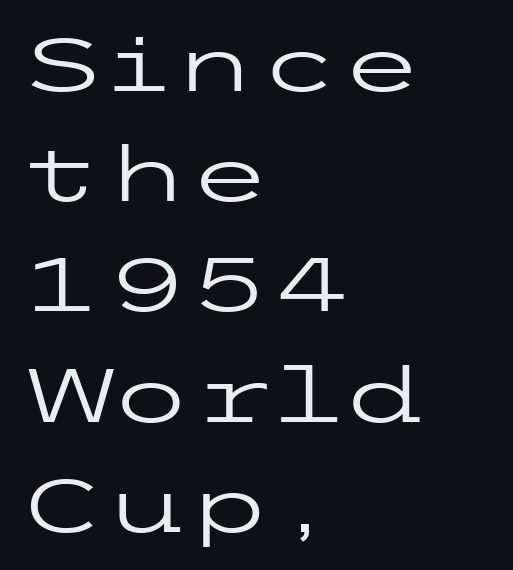
The image shows 76 px regular-weight, wide sans-serif type, upright; set left-aligned, normal line spacing (1.45x), normal letter spacing, not underlined; low stroke contrast and a medium x-height.
